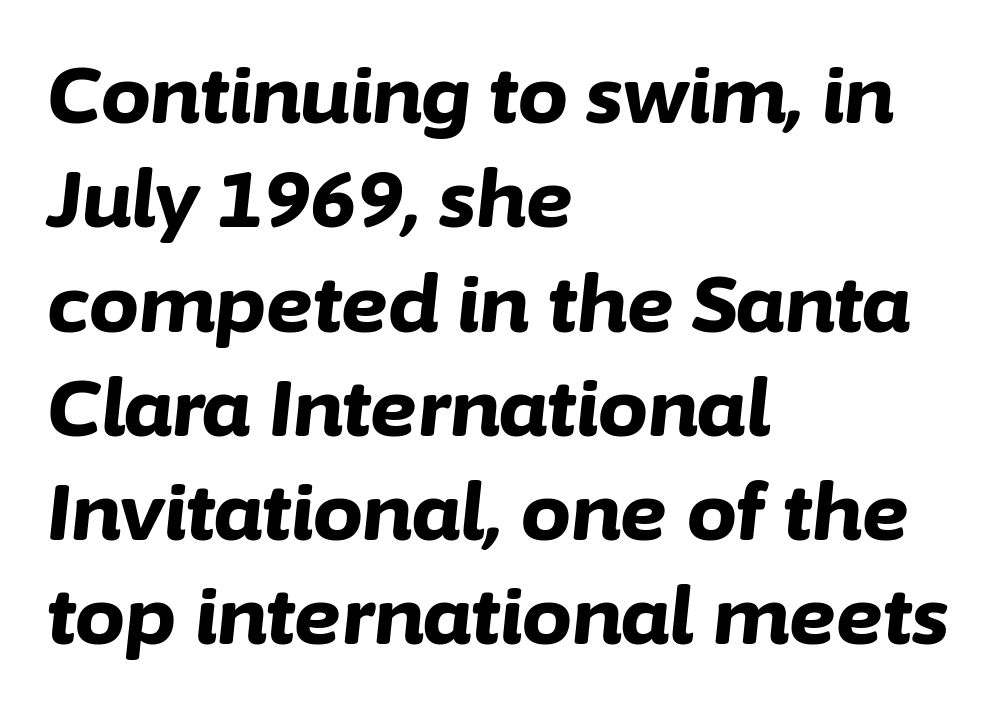
Q: Is the text bold? A: Yes.
Q: Is the text italic (slanted)? A: Yes, it leans right by about 6 degrees.
Q: Is the text underlined? A: No.
Q: How is the paragraph aligned? A: Left-aligned.
Q: Is the spacing between letters normal or unusually wide? A: Normal.
Q: Is the spacing between lines tight, normal or loose? A: Normal.
Q: Width (condensed, normal, or wide)? A: Normal.
Q: Stroke contrast? A: Low.
Q: x-height? A: Medium.
Q: Monospaced? A: No.
